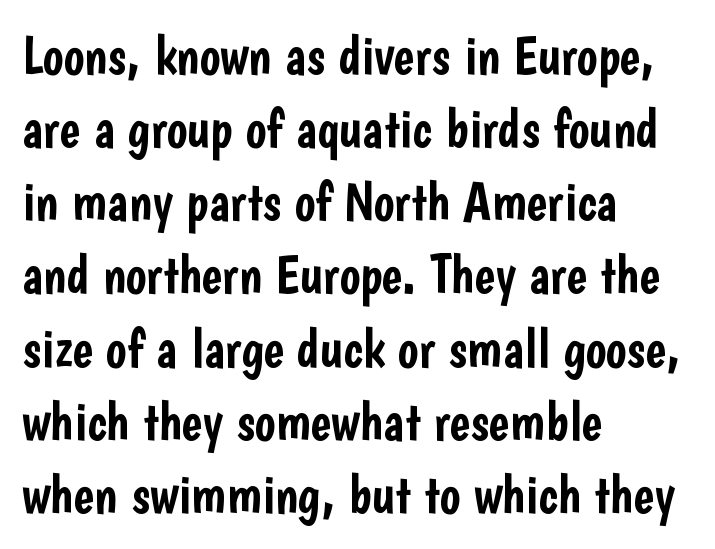
The glyphs in this specimen are sans serif. This sample uses plain, unmodified letter spacing. The paragraph has a hard left edge and a soft right edge. A typesetter would call this proportional, since set widths differ per character.
